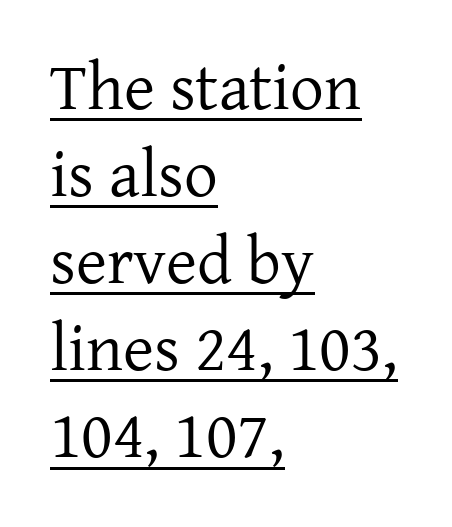
The image shows 67 px regular-weight serif type, upright; set left-aligned, normal line spacing (1.3x), normal letter spacing, underlined; low stroke contrast and a medium x-height.
